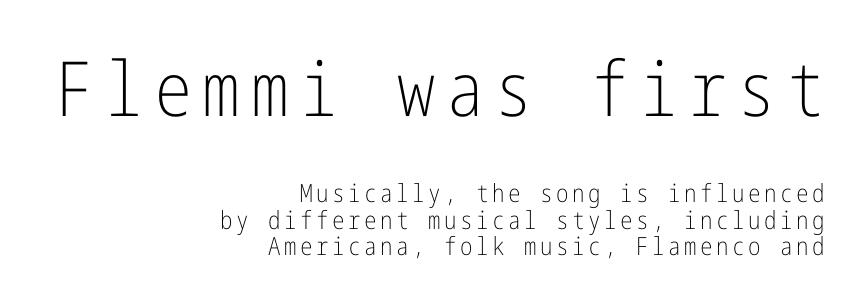
Q: Is the text bold? A: No.
Q: Is the text italic (slanted)? A: No, it is upright.
Q: Is the typeface a serif or a sans-serif typeface? A: Sans-serif.
Q: Is the text underlined? A: No.
Q: How is the paragraph aligned? A: Right-aligned.
Q: Is the spacing between lines tight, normal or loose? A: Tight.
Q: Which block of text is set in a larger size, the first (top) or the second (bottom)? A: The first (top) one.
Q: Width (condensed, normal, or wide)? A: Condensed.
Q: Stroke contrast? A: Low.
Q: x-height? A: Medium.
